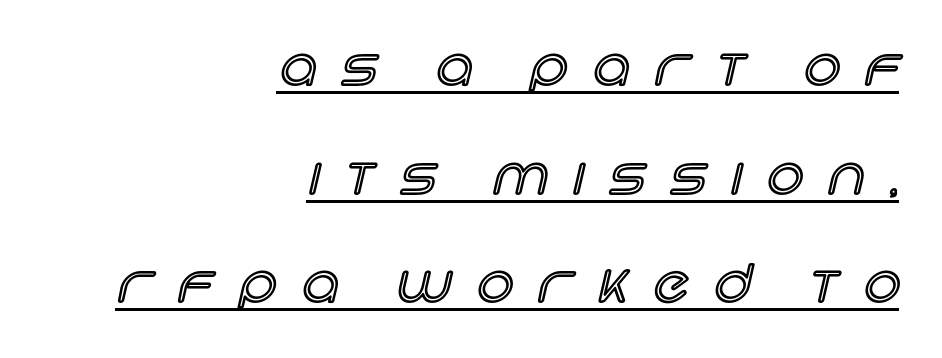
Q: Is the text italic (slanted)? A: Yes.
Q: Is the text underlined? A: Yes.
Q: How is the paragraph aligned? A: Right-aligned.
Q: Is the spacing between letters normal or unusually wide? A: Unusually wide.
Q: Is the spacing between lines tight, normal or loose? A: Loose.
Q: Width (condensed, normal, or wide)? A: Normal.
Q: x-height? A: Large.
Q: Monospaced? A: No.
